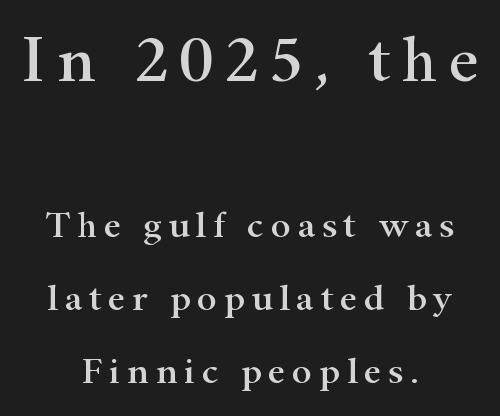
Q: Is the text italic (slanted)? A: No, it is upright.
Q: Is the typeface a serif or a sans-serif typeface? A: Serif.
Q: Is the text underlined? A: No.
Q: How is the paragraph aligned? A: Centered.
Q: Is the spacing between lines tight, normal or loose? A: Loose.
Q: Which block of text is set in a larger size, the first (top) or the second (bottom)? A: The first (top) one.
Q: Width (condensed, normal, or wide)? A: Wide.
Q: Stroke contrast? A: High.
Q: x-height? A: Small.
Q: Monospaced? A: No.
